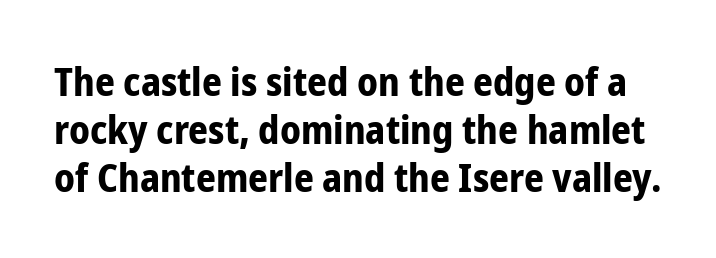
{"serif": "no", "italic": "no", "bold": "yes", "weight": "bold", "width": "condensed", "stroke_contrast": "low", "x_height": "medium", "monospaced": "no", "underline": "no", "line_spacing_ratio": 1.23, "letter_spacing": "normal", "letter_spacing_em": 0.0, "glyph_px": 39}
